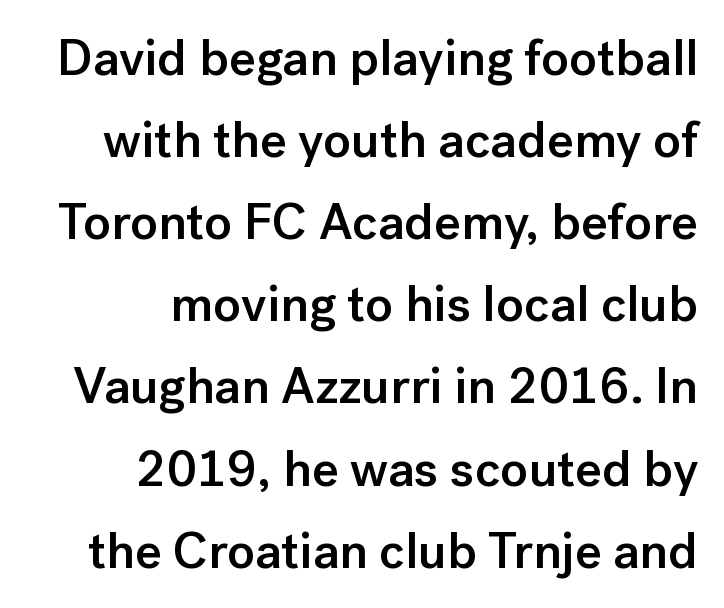
The image shows 51 px semibold sans-serif type, upright; set right-aligned, normal line spacing (1.61x), normal letter spacing, not underlined; low stroke contrast and a medium x-height.
